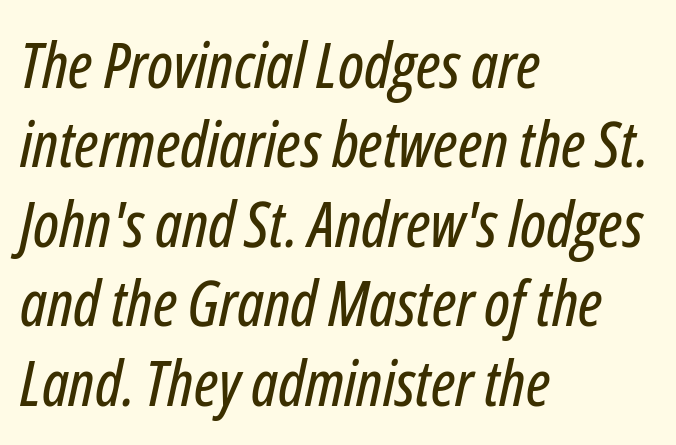
Q: Is the text italic (slanted)? A: Yes, it leans right by about 12 degrees.
Q: Is the text underlined? A: No.
Q: How is the paragraph aligned? A: Left-aligned.
Q: Is the spacing between letters normal or unusually wide? A: Normal.
Q: Is the spacing between lines tight, normal or loose? A: Normal.
Q: Width (condensed, normal, or wide)? A: Condensed.
Q: Stroke contrast? A: Low.
Q: x-height? A: Medium.
Q: Monospaced? A: No.
